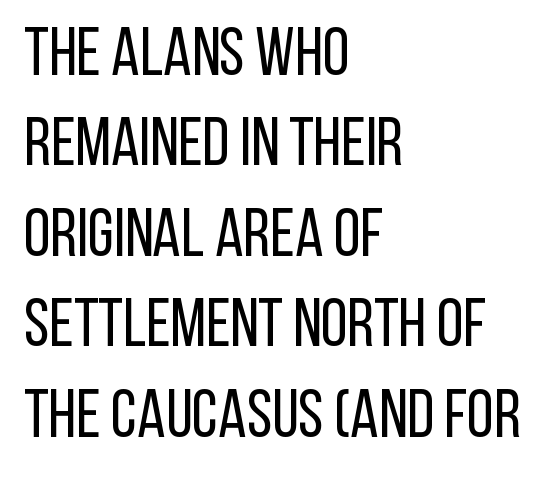
{"serif": "no", "italic": "no", "bold": "no", "weight": "regular", "width": "condensed", "stroke_contrast": "low", "x_height": "large", "monospaced": "no", "underline": "no", "align": "left", "line_spacing": "normal", "line_spacing_ratio": 1.33, "letter_spacing": "normal", "letter_spacing_em": 0.0, "glyph_px": 68}
